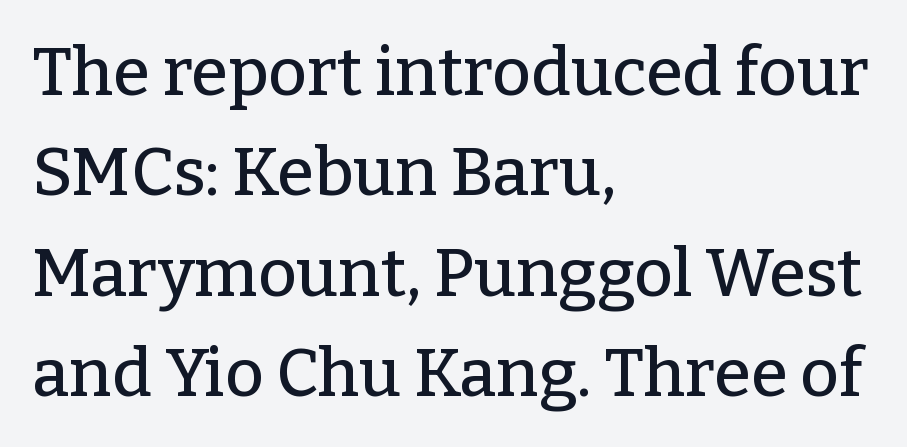
{"serif": "yes", "italic": "no", "width": "normal", "stroke_contrast": "low", "x_height": "medium", "monospaced": "no", "underline": "no", "align": "left", "line_spacing": "normal", "line_spacing_ratio": 1.5, "letter_spacing": "normal", "letter_spacing_em": 0.0, "glyph_px": 67}
